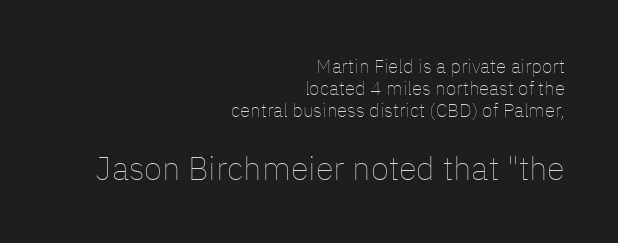
Q: Is the text bold? A: No.
Q: Is the text italic (slanted)? A: No, it is upright.
Q: Is the text underlined? A: No.
Q: How is the paragraph aligned? A: Right-aligned.
Q: Is the spacing between letters normal or unusually wide? A: Normal.
Q: Which block of text is set in a larger size, the first (top) or the second (bottom)? A: The second (bottom) one.
Q: Width (condensed, normal, or wide)? A: Normal.
Q: Stroke contrast? A: Low.
Q: x-height? A: Medium.
Q: Monospaced? A: No.
